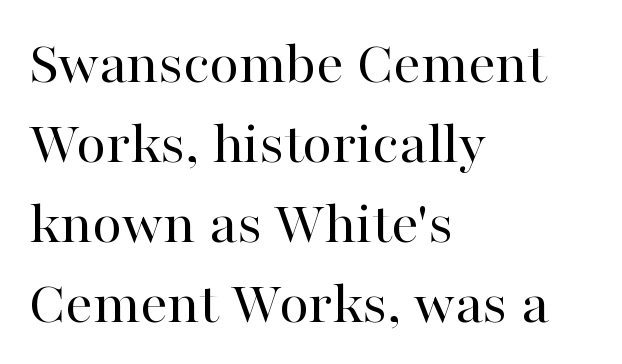
Q: Is the text bold? A: No.
Q: Is the text italic (slanted)? A: No, it is upright.
Q: Is the typeface a serif or a sans-serif typeface? A: Serif.
Q: Is the text underlined? A: No.
Q: How is the paragraph aligned? A: Left-aligned.
Q: Is the spacing between letters normal or unusually wide? A: Normal.
Q: Is the spacing between lines tight, normal or loose? A: Normal.
Q: Width (condensed, normal, or wide)? A: Normal.
Q: Stroke contrast? A: High.
Q: x-height? A: Medium.
Q: Monospaced? A: No.
